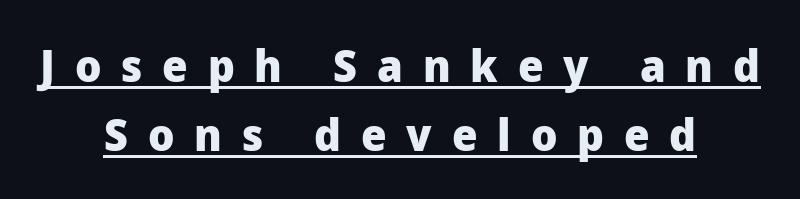
{"serif": "no", "italic": "no", "bold": "yes", "weight": "heavy", "width": "normal", "stroke_contrast": "low", "x_height": "medium", "monospaced": "no", "underline": "yes", "align": "center", "line_spacing": "normal", "line_spacing_ratio": 1.54, "letter_spacing": "wide", "letter_spacing_em": 0.44, "glyph_px": 45}
